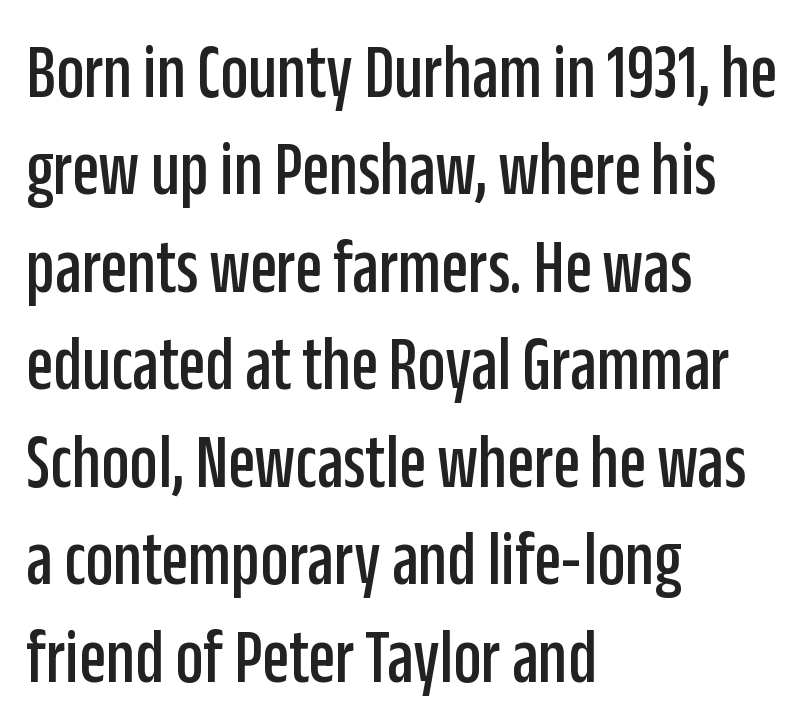
Do the characters align in a grid? No, the font is proportional. The setting favours the left margin, as ordinary paragraphs usually do. The passage shown stacks its lines at a standard gap. Here the glyphs are tracked normally, forming tight word shapes. The face used here is a sans, in the tradition of grotesques and geometrics.
